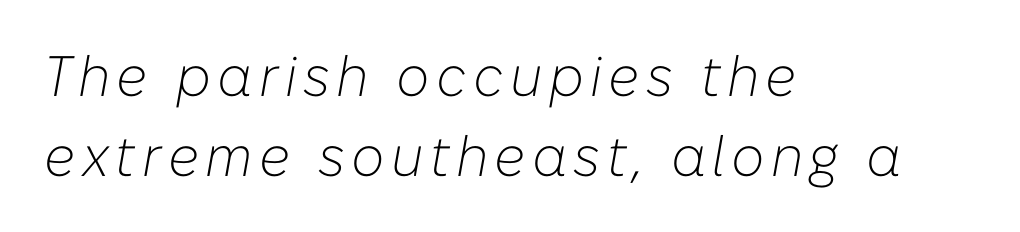
The image shows 57 px light type, italic (leaning right); set left-aligned, normal line spacing (1.41x), not underlined; low stroke contrast and a medium x-height.
